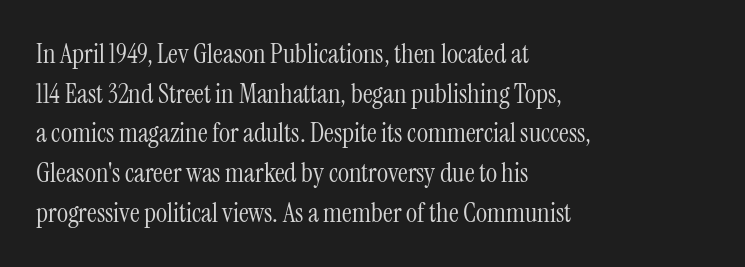
Notice how descenders clear the ascenders below comfortably — that's standard leading. Inter-character spacing is left at the font's built-in metrics. Bare-footed words on every line. The strokes are not fattened; the text isn't bold. A student would call this left alignment; a typographer would say flush left, rag right.
